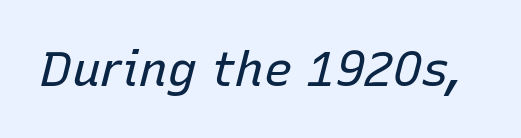
Slanted lettering throughout. The letters advance in unequal steps, a hallmark of proportional type. Caption: face not bold, strokes unweighted. Unmarked baselines from the first word to the last. The face used here is rendered with its standard letterfit.
